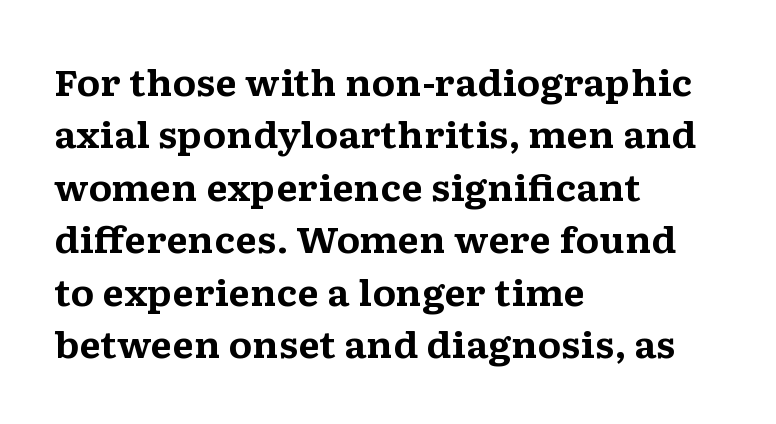
The image shows 35 px bold, wide serif type, upright; set left-aligned, normal line spacing (1.5x), normal letter spacing, not underlined; medium stroke contrast and a medium x-height.
